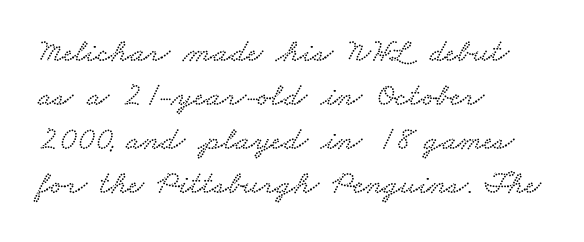
The baseline area is clear. Nothing unusual about the tracking: characters are spaced as the font intends. To sum up the face: it has serifs. Proportional: the letters do not fall into vertical columns.
